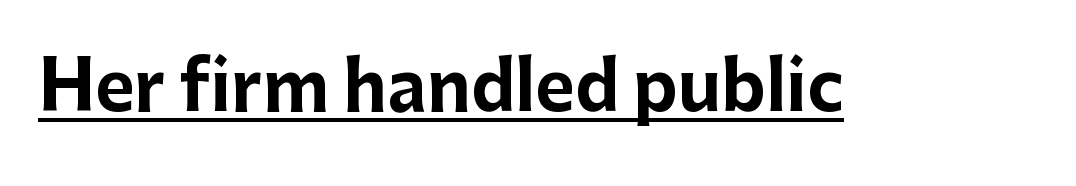
The image shows 68 px bold sans-serif type, upright; set normal letter spacing, underlined; low stroke contrast and a medium x-height.
